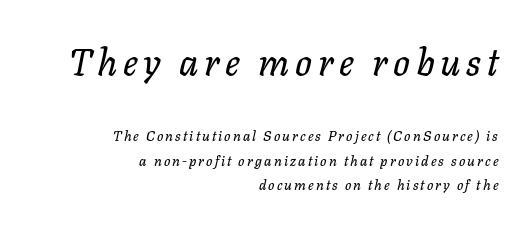
The image shows 37 px text type, italic (leaning right); set right-aligned, line spacing 1.75x, not underlined; the first (top) block is 2.64x larger; low stroke contrast and a medium x-height.
